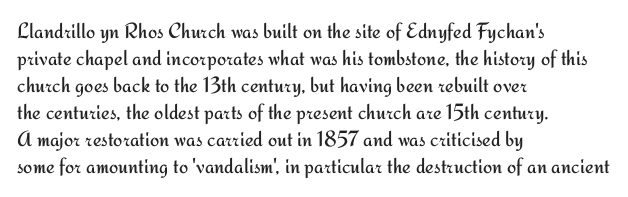
{"italic": "no", "bold": "no", "underline": "no", "align": "left", "line_spacing_ratio": 1.23, "letter_spacing": "normal", "letter_spacing_em": 0.0, "glyph_px": 22}
